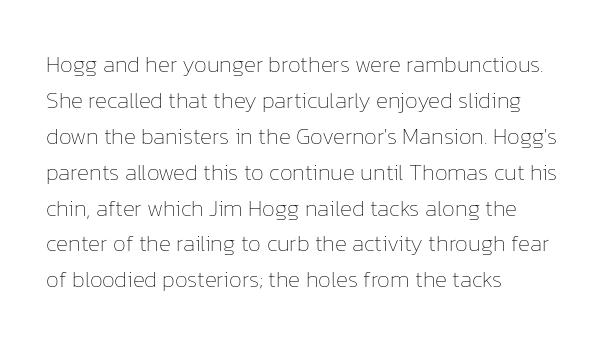
Q: Is the text bold? A: No.
Q: Is the text italic (slanted)? A: No, it is upright.
Q: Is the text underlined? A: No.
Q: How is the paragraph aligned? A: Left-aligned.
Q: Is the spacing between letters normal or unusually wide? A: Normal.
Q: Is the spacing between lines tight, normal or loose? A: Normal.
